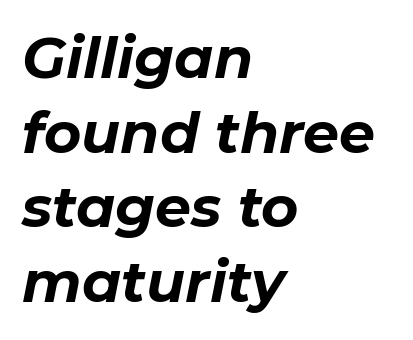
{"italic": "yes", "lean": "right", "slant_degrees": 11, "bold": "yes", "weight": "bold", "width": "normal", "stroke_contrast": "low", "x_height": "medium", "monospaced": "no", "underline": "no", "align": "left", "line_spacing": "normal", "line_spacing_ratio": 1.31, "letter_spacing": "normal", "letter_spacing_em": 0.0, "glyph_px": 57}
